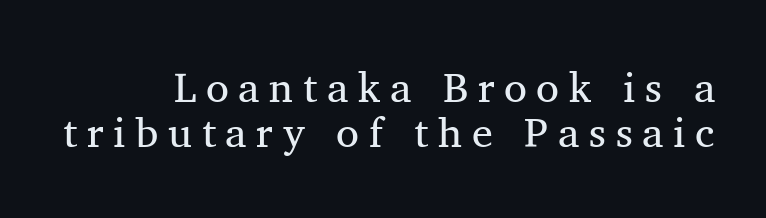
Q: Is the text bold? A: No.
Q: Is the text italic (slanted)? A: No, it is upright.
Q: Is the typeface a serif or a sans-serif typeface? A: Serif.
Q: Is the text underlined? A: No.
Q: How is the paragraph aligned? A: Right-aligned.
Q: Is the spacing between letters normal or unusually wide? A: Unusually wide.
Q: Is the spacing between lines tight, normal or loose? A: Tight.
Q: Width (condensed, normal, or wide)? A: Normal.
Q: Stroke contrast? A: Medium.
Q: x-height? A: Medium.
Q: Monospaced? A: No.
